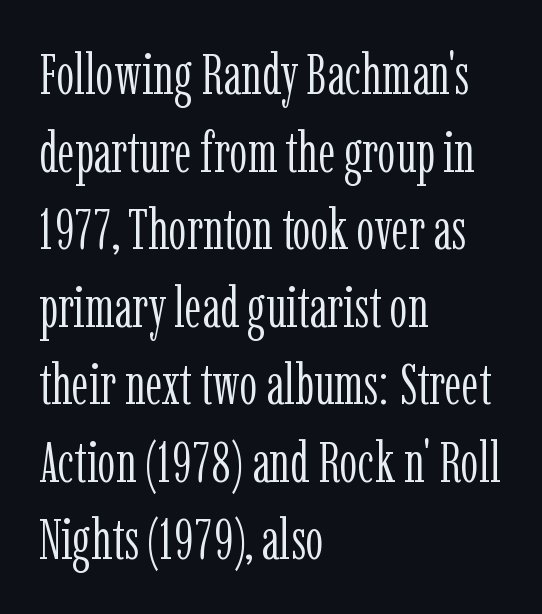
The paragraph has a hard left edge and a soft right edge. No heavy texture on the line: the type isn't bold. Has an underline been added? It has not. The glyphs in this specimen are seriffed.
